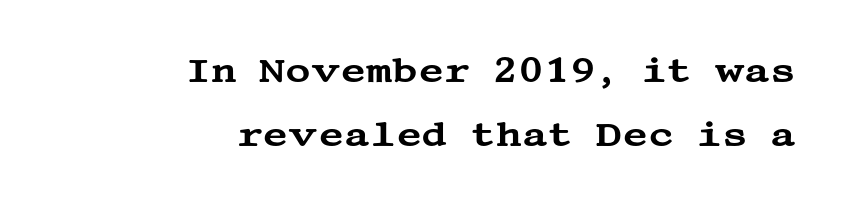
Q: Is the text italic (slanted)? A: No, it is upright.
Q: Is the typeface a serif or a sans-serif typeface? A: Serif.
Q: Is the text underlined? A: No.
Q: How is the paragraph aligned? A: Right-aligned.
Q: Is the spacing between letters normal or unusually wide? A: Normal.
Q: Width (condensed, normal, or wide)? A: Wide.
Q: Stroke contrast? A: Medium.
Q: x-height? A: Large.
